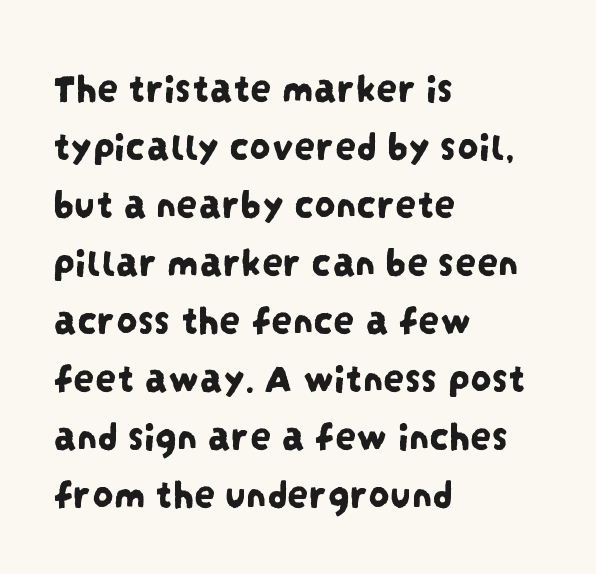
Q: Is the typeface a serif or a sans-serif typeface? A: Sans-serif.
Q: Is the text underlined? A: No.
Q: How is the paragraph aligned? A: Left-aligned.
Q: Is the spacing between letters normal or unusually wide? A: Normal.
Q: Is the spacing between lines tight, normal or loose? A: Normal.
Q: Width (condensed, normal, or wide)? A: Condensed.
Q: Stroke contrast? A: Low.
Q: x-height? A: Large.
Q: Monospaced? A: No.
